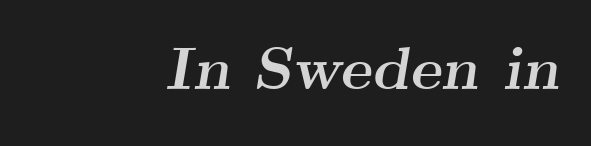
Q: Is the text bold? A: Yes.
Q: Is the text italic (slanted)? A: Yes, it leans right by about 9 degrees.
Q: Is the typeface a serif or a sans-serif typeface? A: Serif.
Q: Is the text underlined? A: No.
Q: How is the paragraph aligned? A: Right-aligned.
Q: Is the spacing between letters normal or unusually wide? A: Normal.
Q: Width (condensed, normal, or wide)? A: Wide.
Q: Stroke contrast? A: Medium.
Q: x-height? A: Small.
Q: Monospaced? A: No.
